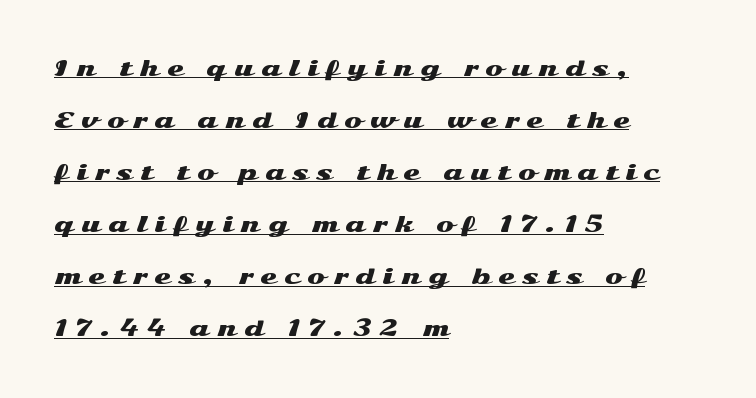
Q: Is the text italic (slanted)? A: Yes.
Q: Is the text underlined? A: Yes.
Q: How is the paragraph aligned? A: Left-aligned.
Q: Is the spacing between letters normal or unusually wide? A: Unusually wide.
Q: Is the spacing between lines tight, normal or loose? A: Loose.
